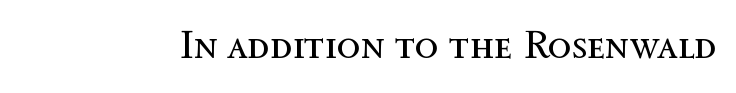
Q: Is the text bold? A: No.
Q: Is the text italic (slanted)? A: No, it is upright.
Q: Is the text underlined? A: No.
Q: Is the spacing between letters normal or unusually wide? A: Normal.
Q: Width (condensed, normal, or wide)? A: Normal.
Q: x-height? A: Medium.
Q: Monospaced? A: No.
